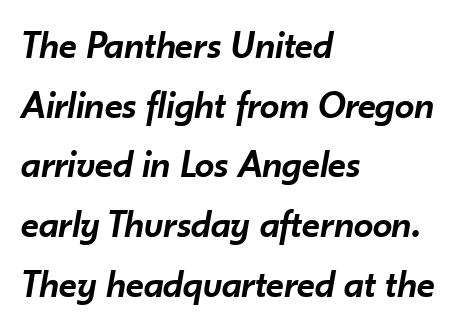
{"italic": "yes", "lean": "right", "slant_degrees": 10, "bold": "semi", "weight": "semibold", "width": "normal", "stroke_contrast": "low", "x_height": "small", "monospaced": "no", "underline": "no", "align": "left", "line_spacing": "normal", "line_spacing_ratio": 1.53, "letter_spacing": "normal", "letter_spacing_em": 0.0, "glyph_px": 39}
